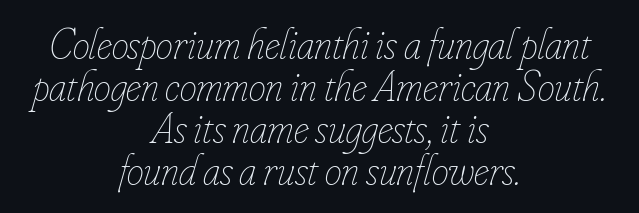
Q: Is the text bold? A: No.
Q: Is the text italic (slanted)? A: Yes, it leans right by about 16 degrees.
Q: Is the text underlined? A: No.
Q: How is the paragraph aligned? A: Centered.
Q: Is the spacing between letters normal or unusually wide? A: Normal.
Q: Is the spacing between lines tight, normal or loose? A: Tight.
Q: Width (condensed, normal, or wide)? A: Condensed.
Q: Stroke contrast? A: Low.
Q: x-height? A: Small.
Q: Monospaced? A: No.
